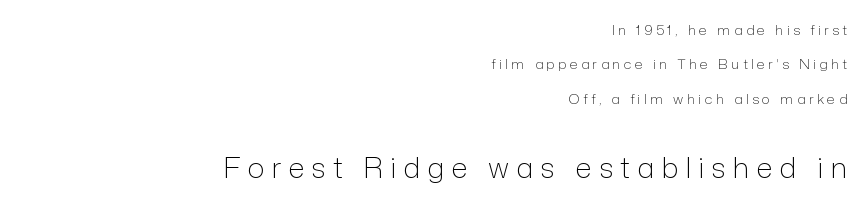
{"serif": "no", "italic": "no", "bold": "no", "weight": "light", "width": "normal", "stroke_contrast": "low", "x_height": "medium", "monospaced": "no", "underline": "no", "align": "right", "line_spacing": "loose", "line_spacing_ratio": 2.46, "letter_spacing": "wide", "letter_spacing_em": 0.24, "larger_block": "second", "size_ratio": 2.07, "glyph_px": 29}
